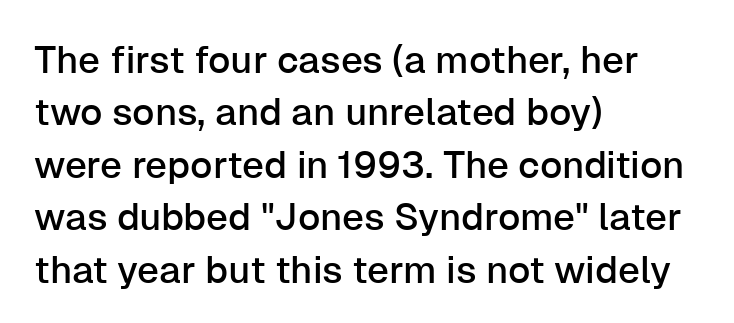
A normal amount of white space separates one row of letters from the next. The letters stand straight up with perfectly vertical stems. The designer went with a sans here, leaving each stem footless. Standard letterfit; no display-style spreading of the glyphs.
